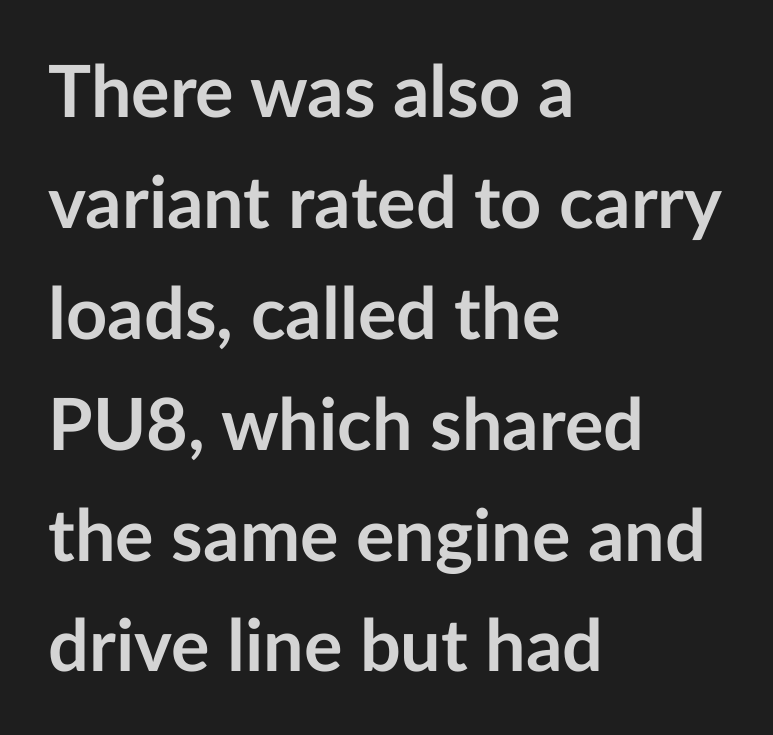
The image shows 72 px semibold sans-serif type, upright; set left-aligned, normal line spacing (1.54x), normal letter spacing, not underlined; low stroke contrast and a medium x-height.
